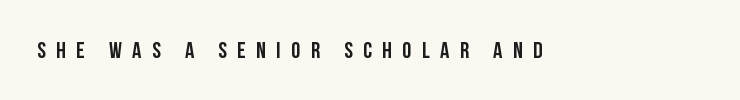
The image shows 23 px bold type, upright; set unusually wide letter spacing (+0.45 em), not underlined.
